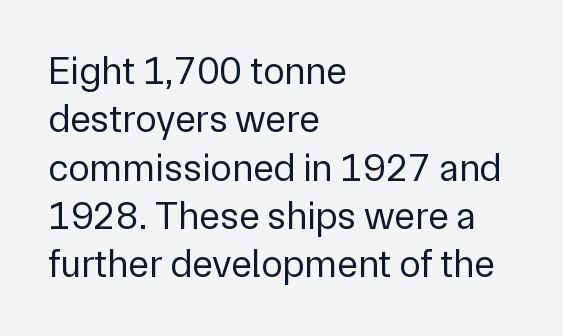
Q: Is the text bold? A: No.
Q: Is the text italic (slanted)? A: No, it is upright.
Q: Is the typeface a serif or a sans-serif typeface? A: Sans-serif.
Q: Is the text underlined? A: No.
Q: How is the paragraph aligned? A: Left-aligned.
Q: Is the spacing between letters normal or unusually wide? A: Normal.
Q: Width (condensed, normal, or wide)? A: Normal.
Q: Stroke contrast? A: Low.
Q: x-height? A: Medium.
Q: Monospaced? A: No.
